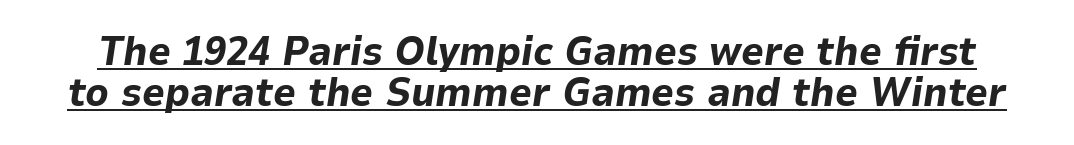
Q: Is the text bold? A: Yes.
Q: Is the text italic (slanted)? A: Yes, it leans right by about 9 degrees.
Q: Is the text underlined? A: Yes.
Q: Is the spacing between letters normal or unusually wide? A: Normal.
Q: Is the spacing between lines tight, normal or loose? A: Tight.
Q: Width (condensed, normal, or wide)? A: Normal.
Q: Stroke contrast? A: Low.
Q: x-height? A: Medium.
Q: Monospaced? A: No.
